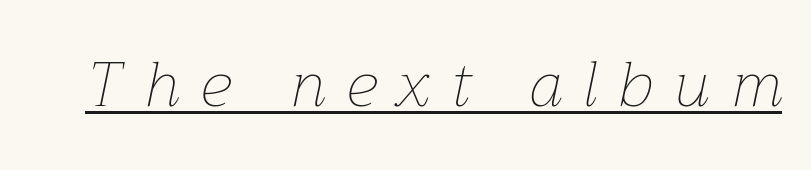
Substantial extra tracking has been applied to these lines. Honestly, the underline is the first thing you notice here. The text carries the slant typical of an italic or oblique font. Think of a printed novel: that variable character pitch is what you see here. This reads as an unemphasized weight, regular at the heaviest.
